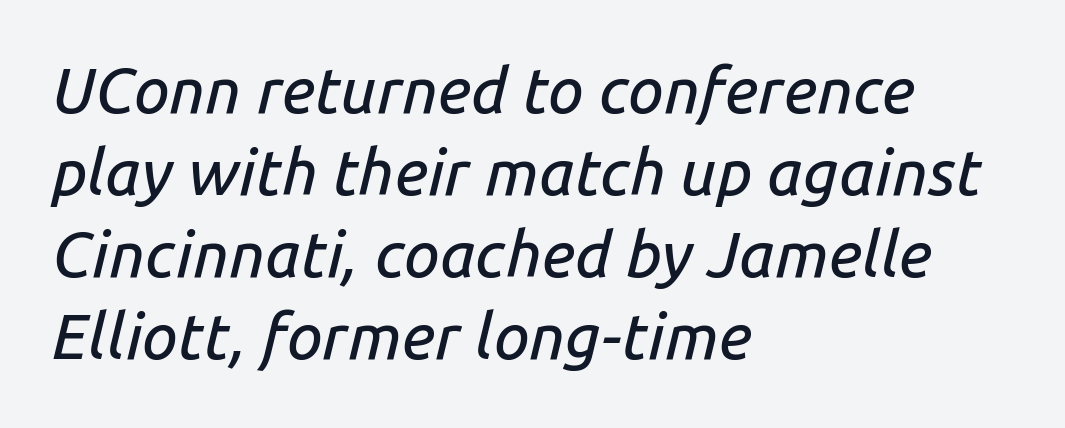
{"italic": "yes", "lean": "right", "slant_degrees": 14, "width": "normal", "stroke_contrast": "low", "x_height": "medium", "monospaced": "no", "underline": "no", "align": "left", "line_spacing": "normal", "line_spacing_ratio": 1.28, "letter_spacing": "normal", "letter_spacing_em": 0.0, "glyph_px": 64}
